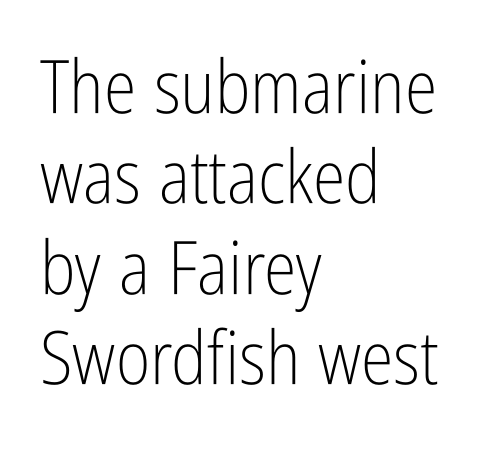
Q: Is the text bold? A: No.
Q: Is the text italic (slanted)? A: No, it is upright.
Q: Is the typeface a serif or a sans-serif typeface? A: Sans-serif.
Q: Is the text underlined? A: No.
Q: How is the paragraph aligned? A: Left-aligned.
Q: Is the spacing between letters normal or unusually wide? A: Normal.
Q: Width (condensed, normal, or wide)? A: Condensed.
Q: Stroke contrast? A: Low.
Q: x-height? A: Medium.
Q: Monospaced? A: No.
